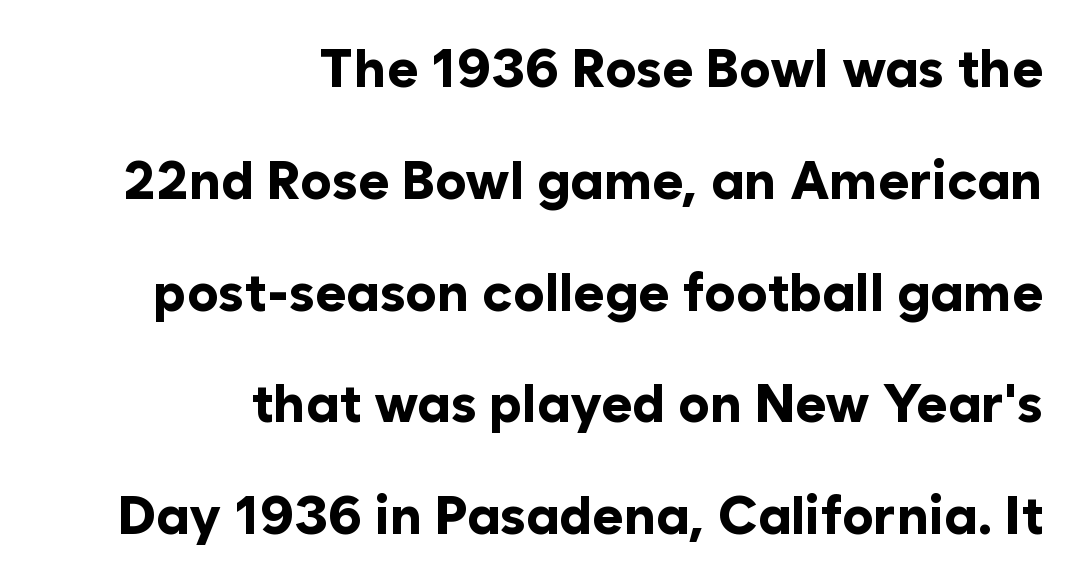
You could not count columns in this text — the font is proportionally spaced. Line endings align vertically; line beginnings do not. Is there much room between lines? Yes — plenty of vertical air separates them. Rule under the text: the space is simply empty. Note: no serifs on the glyphs.
